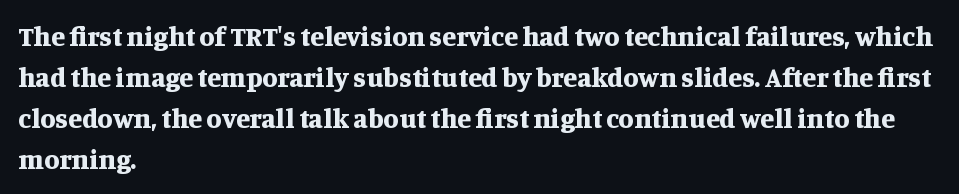
{"serif": "yes", "italic": "no", "bold": "yes", "weight": "bold", "width": "normal", "stroke_contrast": "medium", "x_height": "large", "monospaced": "no", "underline": "no", "align": "left", "line_spacing": "normal", "line_spacing_ratio": 1.46, "letter_spacing": "normal", "letter_spacing_em": 0.0, "glyph_px": 28}
